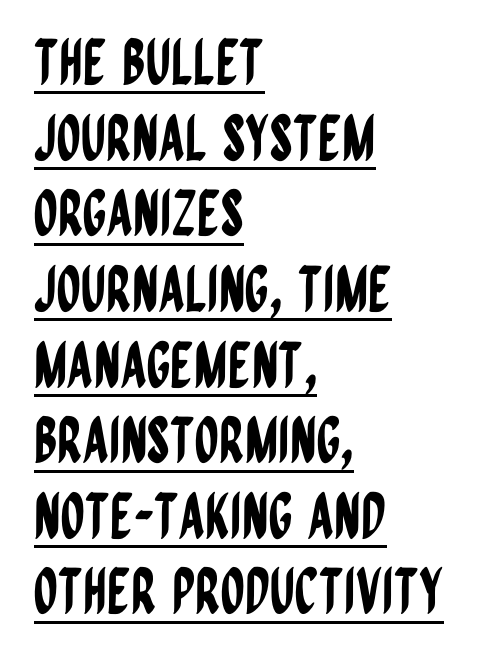
{"serif": "no", "italic": "no", "width": "condensed", "stroke_contrast": "low", "x_height": "large", "monospaced": "no", "underline": "yes", "align": "left", "line_spacing_ratio": 1.22, "letter_spacing": "normal", "letter_spacing_em": 0.0, "glyph_px": 62}
